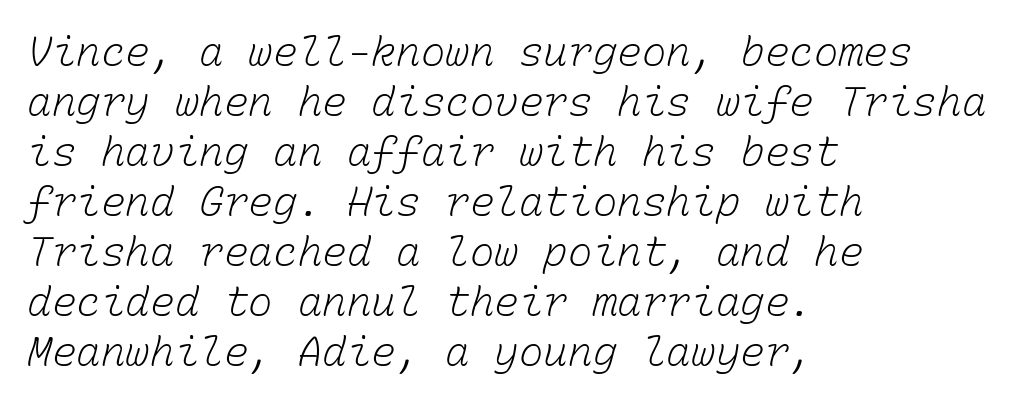
{"bold": "no", "weight": "light", "width": "normal", "stroke_contrast": "low", "x_height": "medium", "monospaced": "yes", "underline": "no", "align": "left", "line_spacing_ratio": 1.22, "letter_spacing": "normal", "letter_spacing_em": 0.0, "glyph_px": 41}
